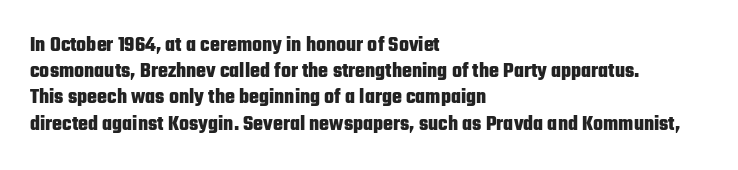
{"italic": "no", "bold": "yes", "underline": "no", "align": "left", "line_spacing": "normal", "line_spacing_ratio": 1.25, "letter_spacing": "normal", "letter_spacing_em": 0.0, "glyph_px": 21}
